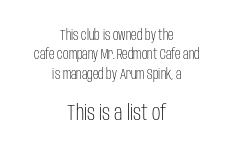
The image shows 21 px text type, upright; set centered, normal line spacing (1.38x), normal letter spacing, not underlined; the second (bottom) block is 1.5x larger.
